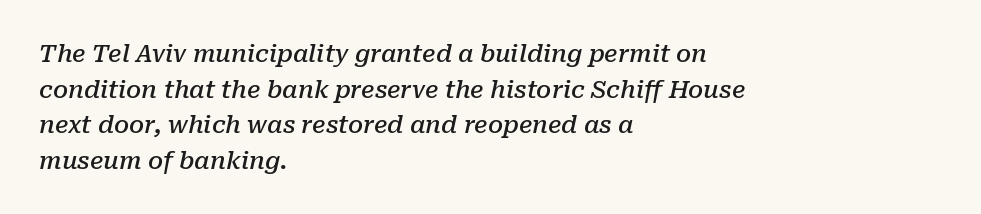
There's an unmistakable incline to the writing here. The passage shown has conventional tracking throughout. Type without underlining. The rendering anchors every line to the left-hand side.
